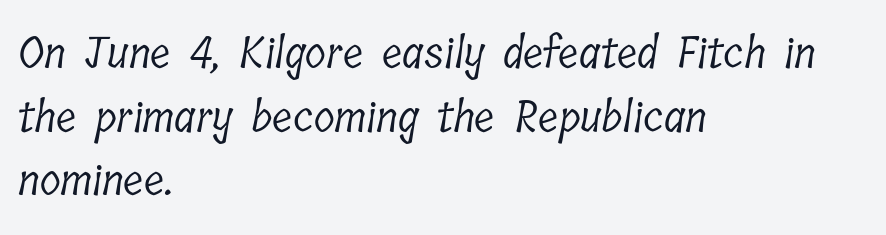
{"serif": "yes", "bold": "no", "weight": "light", "width": "condensed", "stroke_contrast": "low", "x_height": "medium", "monospaced": "no", "underline": "no", "align": "left", "line_spacing": "normal", "line_spacing_ratio": 1.48, "letter_spacing": "normal", "letter_spacing_em": 0.0, "glyph_px": 43}
